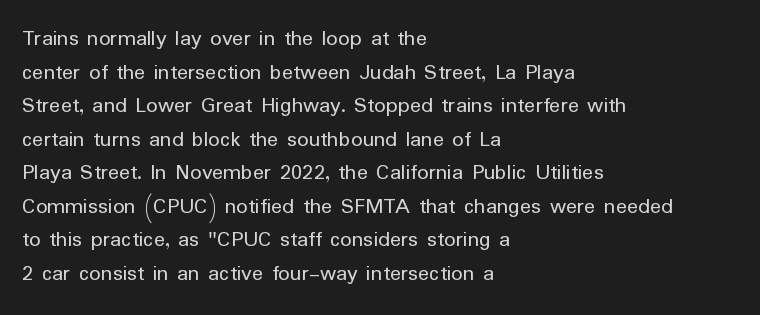
{"italic": "no", "bold": "no", "underline": "no", "align": "left", "line_spacing": "normal", "line_spacing_ratio": 1.46, "letter_spacing": "normal", "letter_spacing_em": 0.0, "glyph_px": 23}
